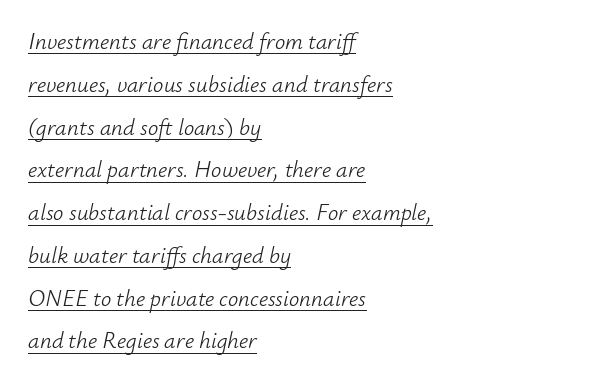
{"italic": "yes", "lean": "right", "slant_degrees": 12, "bold": "no", "underline": "yes", "align": "left", "line_spacing_ratio": 1.86, "letter_spacing": "normal", "letter_spacing_em": 0.0, "glyph_px": 23}
